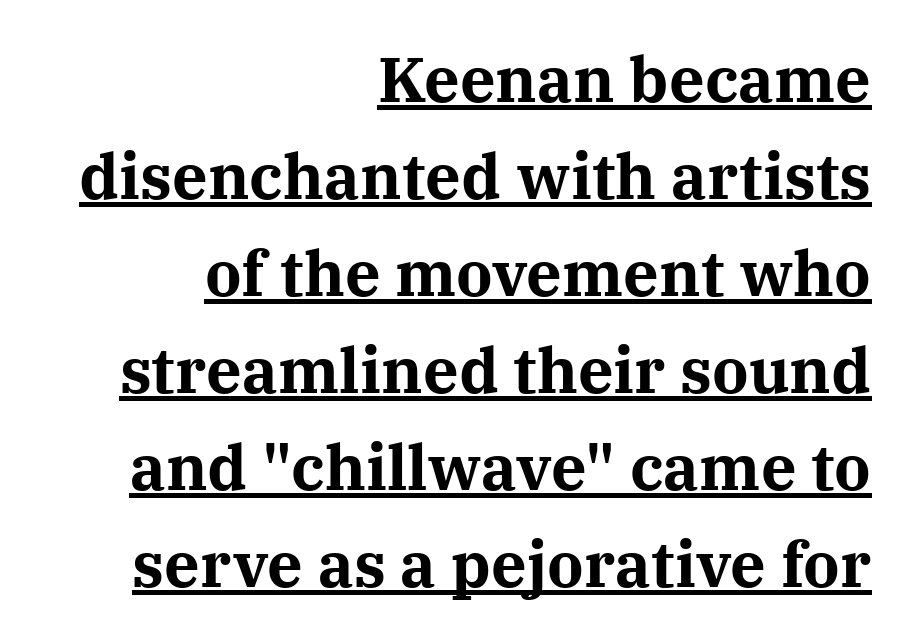
Q: Is the text bold? A: Yes.
Q: Is the text italic (slanted)? A: No, it is upright.
Q: Is the typeface a serif or a sans-serif typeface? A: Serif.
Q: Is the text underlined? A: Yes.
Q: How is the paragraph aligned? A: Right-aligned.
Q: Is the spacing between letters normal or unusually wide? A: Normal.
Q: Is the spacing between lines tight, normal or loose? A: Normal.
Q: Width (condensed, normal, or wide)? A: Normal.
Q: Stroke contrast? A: Medium.
Q: x-height? A: Medium.
Q: Monospaced? A: No.
